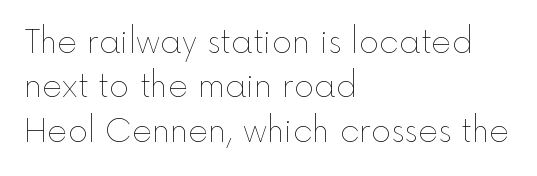
If you drew a ruler down the left edge, every line would touch it. Tracking value appears to be zero — textbook default spacing. The specimen omits any rule beneath the text block's lines. Rendered with straight, roman letterforms. Students, observe: this is what conventionally led text looks like.
